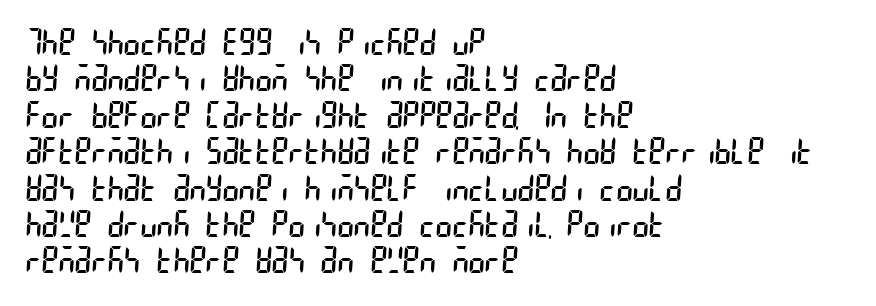
{"serif": "no", "bold": "no", "weight": "regular", "width": "condensed", "stroke_contrast": "low", "x_height": "large", "underline": "no", "align": "left", "line_spacing": "tight", "line_spacing_ratio": 1.04, "letter_spacing": "normal", "letter_spacing_em": 0.0, "glyph_px": 35}
